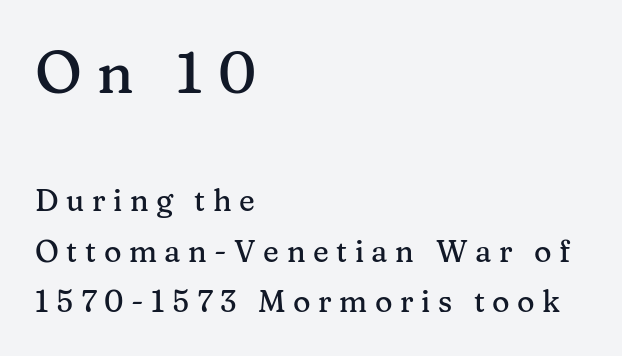
The image shows 59 px serif type, upright; set left-aligned, normal line spacing (1.68x), unusually wide letter spacing (+0.25 em), not underlined; the first (top) block is 1.97x larger; medium stroke contrast and a medium x-height.
